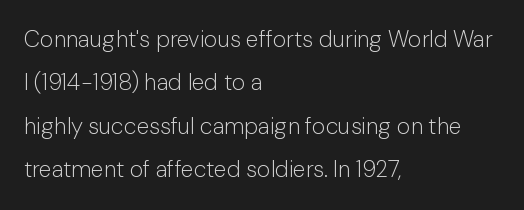
{"italic": "no", "bold": "no", "underline": "no", "align": "left", "line_spacing_ratio": 1.89, "letter_spacing": "normal", "letter_spacing_em": 0.0, "glyph_px": 23}
